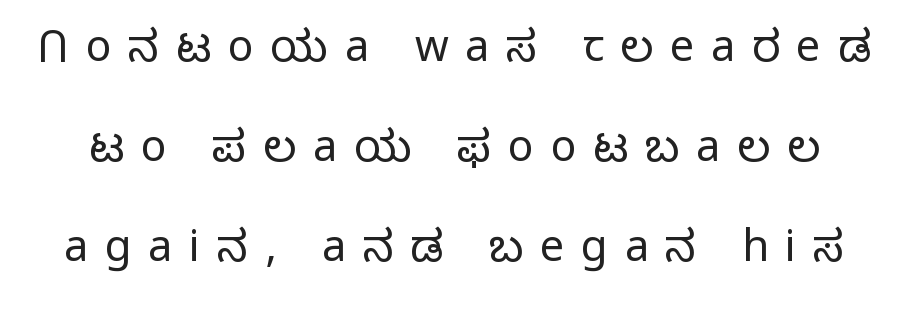
Note the varied advance widths — an 'i' is clearly narrower than an 'm'. The horizontal fit of the characters is loose and conspicuously gappy. Font category for this specimen: sans-serif. Stroke thickness stays within the range of a standard reading face or lighter. Quick note: interline space is abundant.
